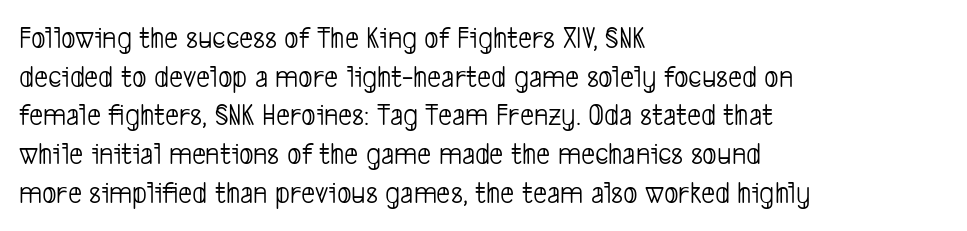
A typesetter would call this zero additional tracking. Notice how descenders clear the ascenders below comfortably — that's standard leading. Casual observation: everything's shoved over to the left. This sample uses a sans-serif face.
